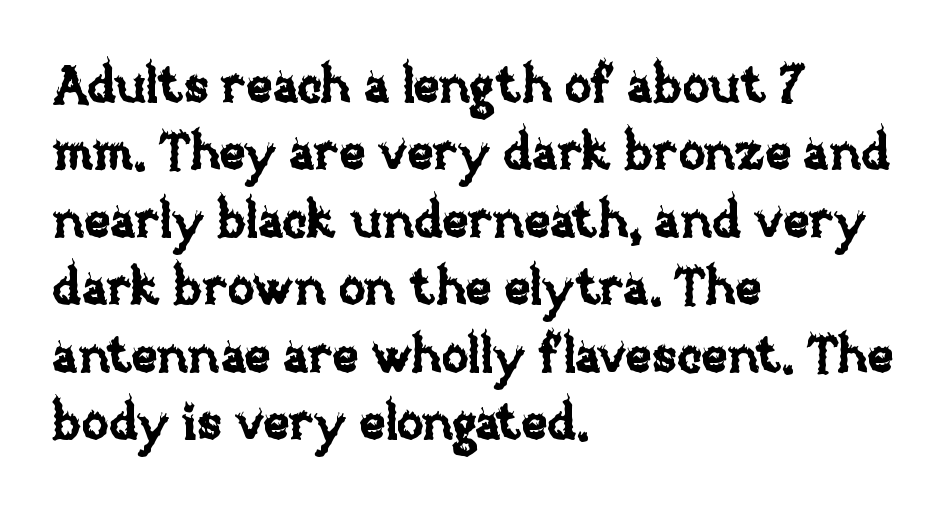
Q: Is the text italic (slanted)? A: No, it is upright.
Q: Is the text underlined? A: No.
Q: How is the paragraph aligned? A: Left-aligned.
Q: Is the spacing between letters normal or unusually wide? A: Normal.
Q: Is the spacing between lines tight, normal or loose? A: Normal.
Q: Width (condensed, normal, or wide)? A: Normal.
Q: Stroke contrast? A: Low.
Q: x-height? A: Large.
Q: Monospaced? A: No.
